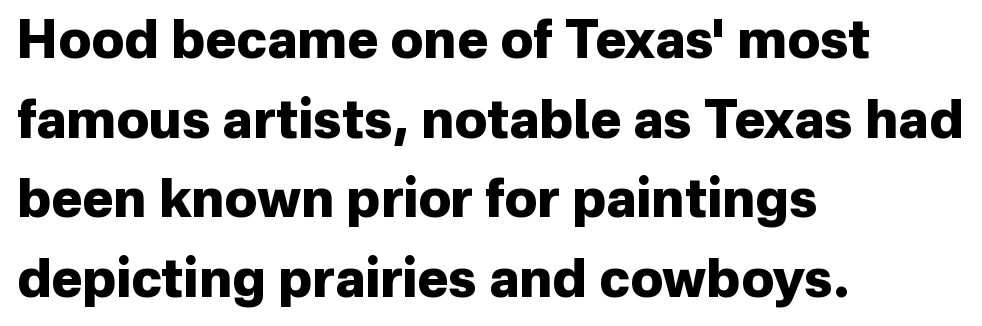
Q: Is the text bold? A: Yes.
Q: Is the text italic (slanted)? A: No, it is upright.
Q: Is the typeface a serif or a sans-serif typeface? A: Sans-serif.
Q: Is the text underlined? A: No.
Q: How is the paragraph aligned? A: Left-aligned.
Q: Is the spacing between letters normal or unusually wide? A: Normal.
Q: Is the spacing between lines tight, normal or loose? A: Normal.
Q: Width (condensed, normal, or wide)? A: Normal.
Q: Stroke contrast? A: Low.
Q: x-height? A: Medium.
Q: Monospaced? A: No.
